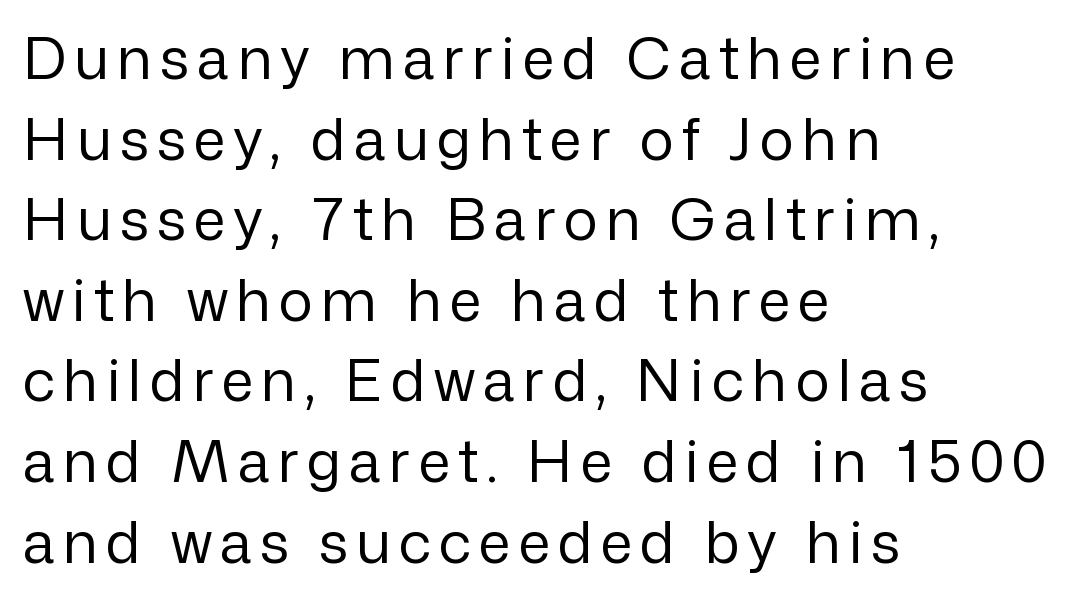
Q: Is the text bold? A: No.
Q: Is the text italic (slanted)? A: No, it is upright.
Q: Is the typeface a serif or a sans-serif typeface? A: Sans-serif.
Q: Is the text underlined? A: No.
Q: How is the paragraph aligned? A: Left-aligned.
Q: Is the spacing between lines tight, normal or loose? A: Normal.
Q: Width (condensed, normal, or wide)? A: Normal.
Q: Stroke contrast? A: Low.
Q: x-height? A: Medium.
Q: Monospaced? A: No.
